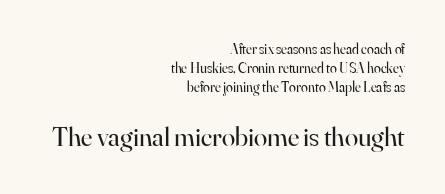
{"italic": "no", "bold": "no", "underline": "no", "align": "right", "line_spacing": "normal", "line_spacing_ratio": 1.37, "letter_spacing": "normal", "letter_spacing_em": 0.0, "larger_block": "second", "size_ratio": 1.93, "glyph_px": 27}
